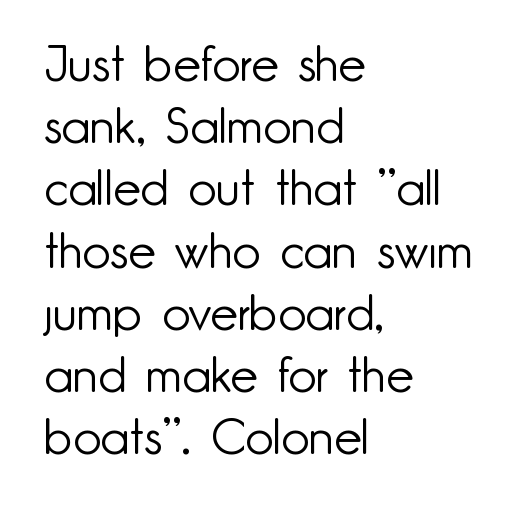
The image shows 49 px light sans-serif type, upright; set left-aligned, normal line spacing (1.27x), normal letter spacing, not underlined; low stroke contrast and a small x-height.
